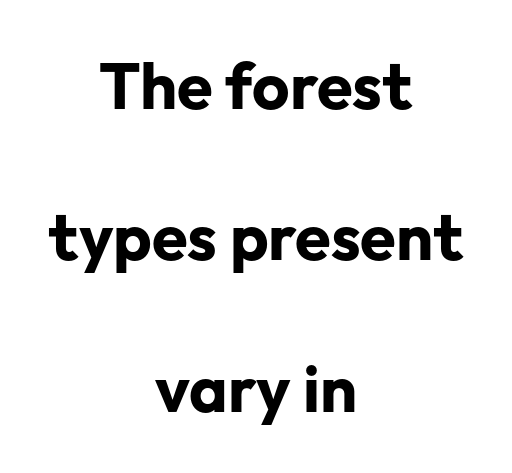
Lines of text with bare space underneath. The lettering holds an erect, upright posture throughout. The setting favours the middle, as headings and verse often do. Its strokes are broad and dark, the hallmark of bold type. Is this a fixed-width face? No — the glyphs have proportional, varying widths. The type is set solid horizontally, with unmodified tracking.
